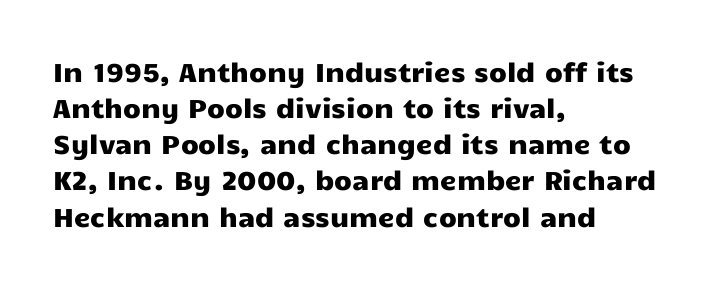
The image shows 26 px text type, upright; set left-aligned, normal line spacing (1.39x), normal letter spacing, not underlined.
